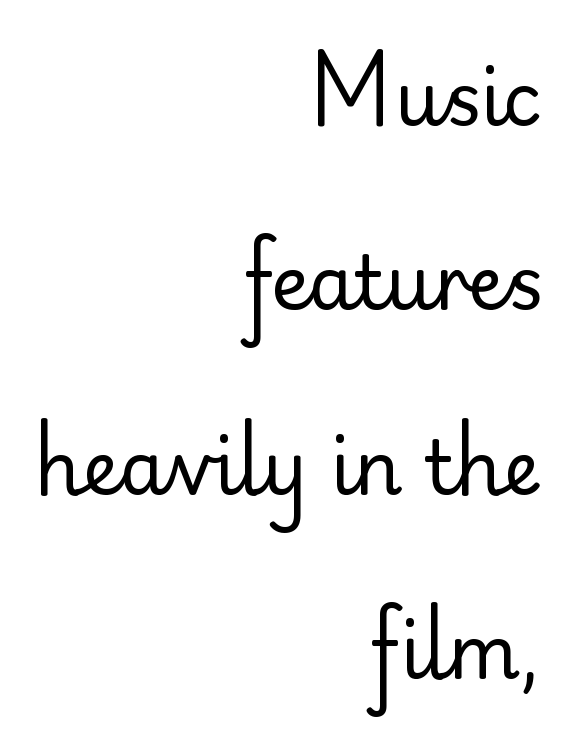
{"serif": "no", "italic": "no", "bold": "no", "weight": "regular", "width": "normal", "stroke_contrast": "low", "x_height": "small", "monospaced": "no", "underline": "no", "align": "right", "line_spacing": "loose", "line_spacing_ratio": 2.49, "letter_spacing": "normal", "letter_spacing_em": 0.0, "glyph_px": 74}
